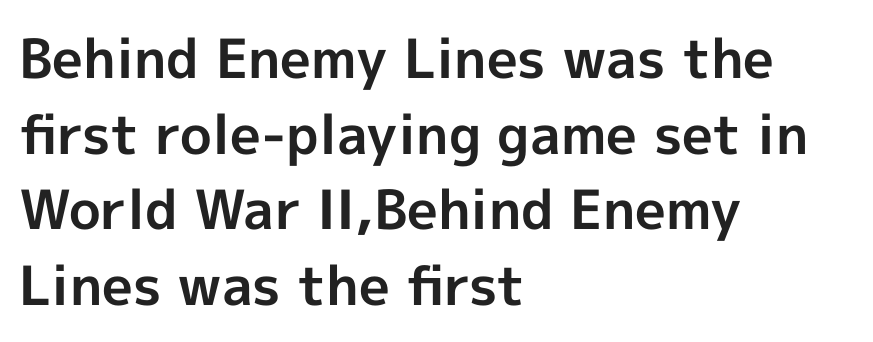
{"serif": "no", "italic": "no", "bold": "yes", "weight": "bold", "width": "normal", "x_height": "medium", "monospaced": "no", "underline": "no", "align": "left", "line_spacing": "normal", "line_spacing_ratio": 1.4, "letter_spacing": "normal", "letter_spacing_em": 0.0, "glyph_px": 54}
